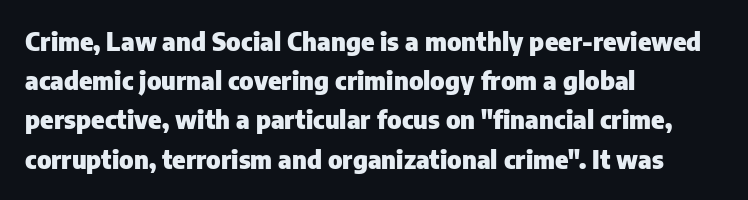
There is no visible air inserted between adjacent glyphs. This sample is left-justified, so line endings fall wherever the words run out. Normally led — the rows are evenly, conventionally spaced. The lettering holds an erect, upright posture throughout.
